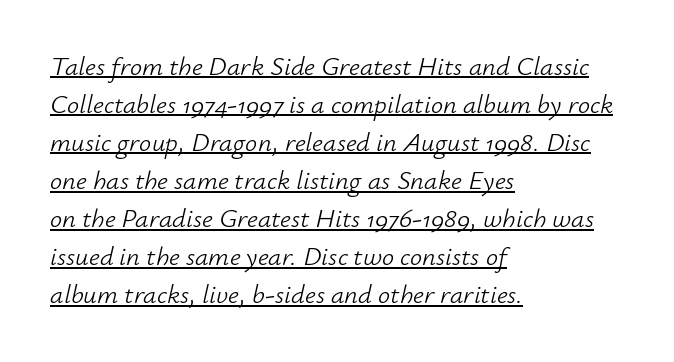
The image shows 27 px text type, italic (leaning right); set left-aligned, normal line spacing (1.41x), normal letter spacing, underlined.
